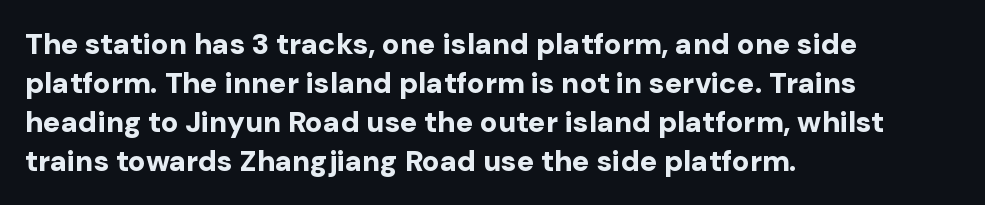
{"serif": "no", "italic": "no", "bold": "yes", "weight": "bold", "width": "normal", "stroke_contrast": "low", "x_height": "medium", "monospaced": "no", "underline": "no", "align": "left", "line_spacing": "normal", "line_spacing_ratio": 1.34, "letter_spacing": "normal", "letter_spacing_em": 0.0, "glyph_px": 29}
